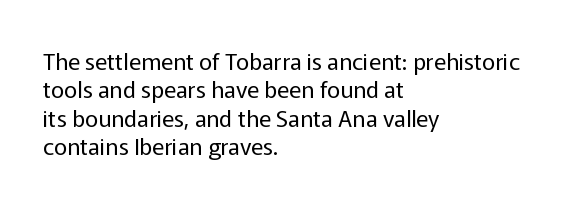
The image shows 23 px text type, upright; set left-aligned, line spacing 1.23x, normal letter spacing, not underlined.
